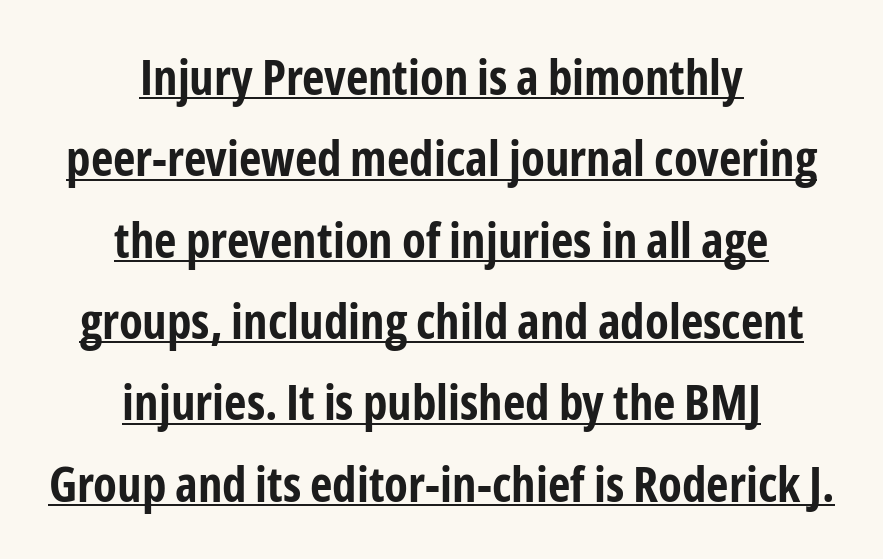
{"serif": "no", "italic": "no", "bold": "yes", "weight": "bold", "width": "condensed", "stroke_contrast": "low", "x_height": "medium", "monospaced": "no", "underline": "yes", "align": "center", "line_spacing": "normal", "line_spacing_ratio": 1.66, "letter_spacing": "normal", "letter_spacing_em": 0.0, "glyph_px": 49}
